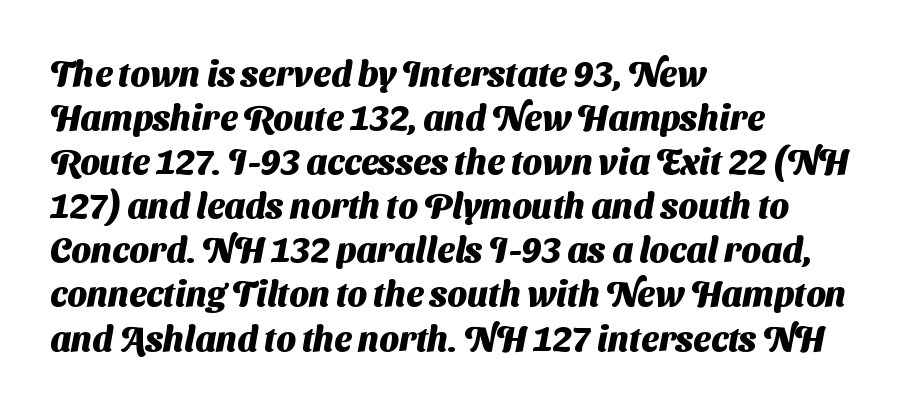
The space directly below the letters is spotless. Caption: bold face, heavy strokes. The rows are spaced the way most documents space them. Classification — sans serif. The paragraph has a hard left edge and a soft right edge. Observe the ordinary spacing: letters are neighbours, not strangers.
